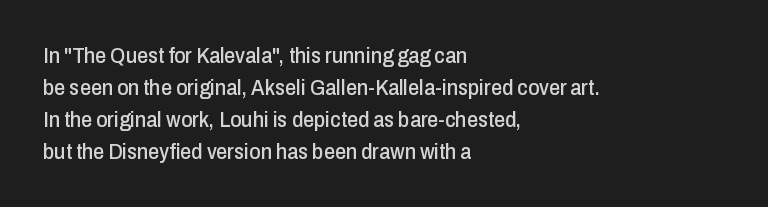
The image shows 22 px text type, upright; set left-aligned, normal line spacing (1.45x), normal letter spacing, not underlined.
